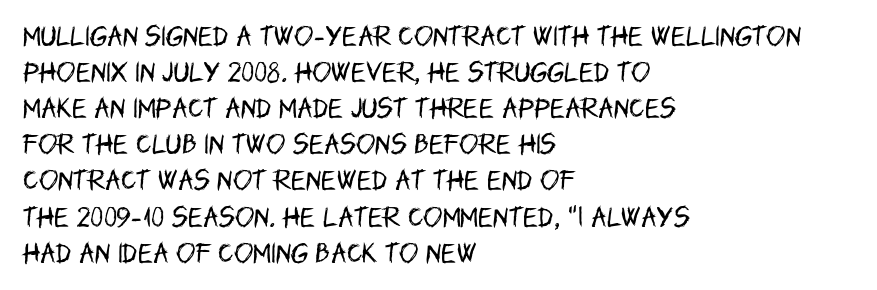
Nothing unusual about the tracking: characters are spaced as the font intends. The typesetter chose a ragged-right arrangement here. Vertical strokes here are truly vertical. In terms of leading, this rendering sits right in the middle.
